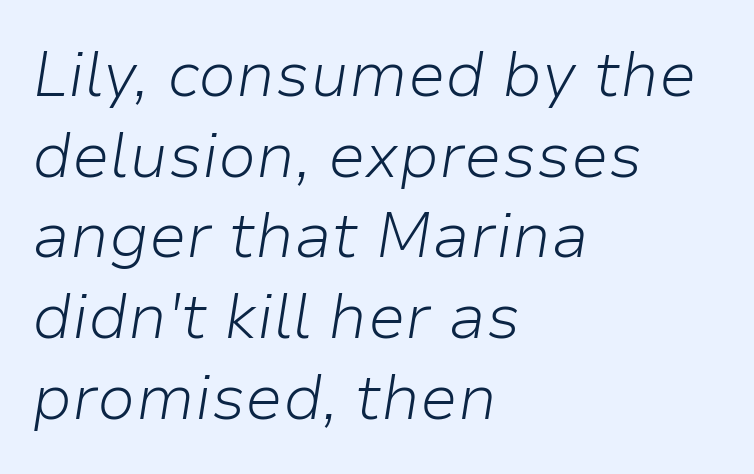
The image shows 63 px light type, italic (leaning right); set left-aligned, normal line spacing (1.28x), normal letter spacing, not underlined; low stroke contrast and a medium x-height.
